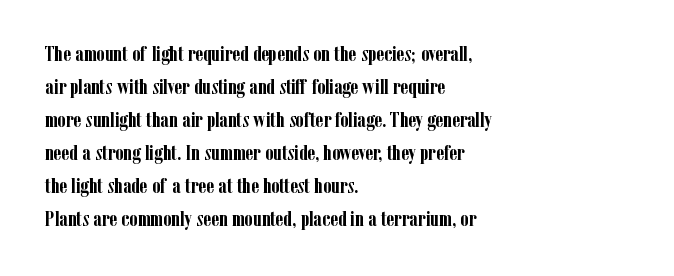
The image shows 21 px bold type, upright; set left-aligned, normal line spacing (1.57x), normal letter spacing, not underlined.
